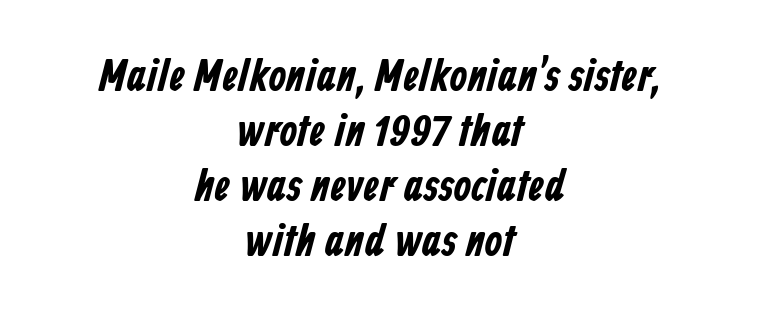
Q: Is the typeface a serif or a sans-serif typeface? A: Sans-serif.
Q: Is the text underlined? A: No.
Q: How is the paragraph aligned? A: Centered.
Q: Is the spacing between letters normal or unusually wide? A: Normal.
Q: Width (condensed, normal, or wide)? A: Condensed.
Q: Stroke contrast? A: Low.
Q: x-height? A: Medium.
Q: Monospaced? A: No.
